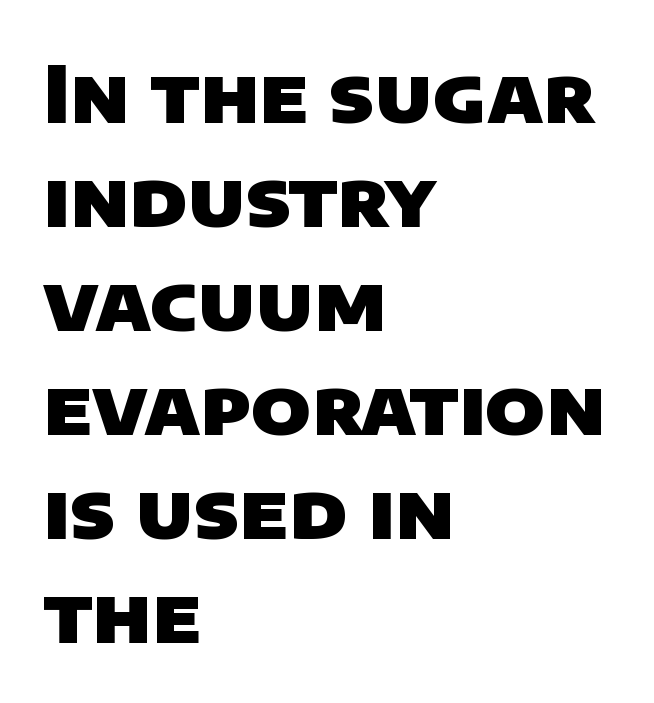
The image shows 77 px heavy sans-serif type; set left-aligned, normal line spacing (1.35x), normal letter spacing, not underlined; low stroke contrast and a large x-height.
